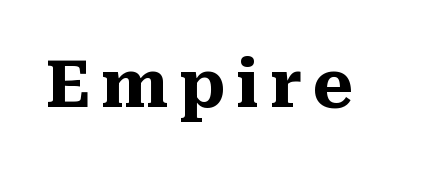
{"serif": "yes", "italic": "no", "bold": "yes", "weight": "heavy", "width": "normal", "stroke_contrast": "medium", "x_height": "medium", "monospaced": "no", "underline": "no", "glyph_px": 66}
